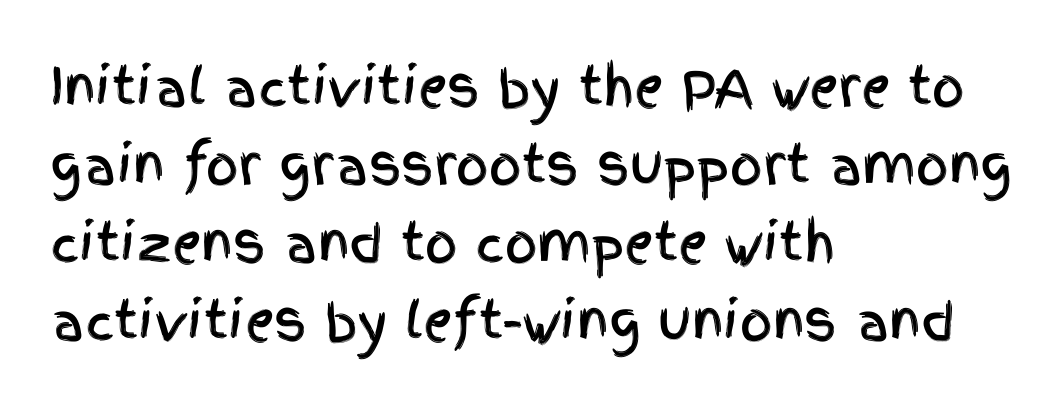
Q: Is the text italic (slanted)? A: No, it is upright.
Q: Is the typeface a serif or a sans-serif typeface? A: Sans-serif.
Q: Is the text underlined? A: No.
Q: How is the paragraph aligned? A: Left-aligned.
Q: Is the spacing between letters normal or unusually wide? A: Normal.
Q: Is the spacing between lines tight, normal or loose? A: Normal.
Q: Width (condensed, normal, or wide)? A: Condensed.
Q: x-height? A: Large.
Q: Monospaced? A: No.
